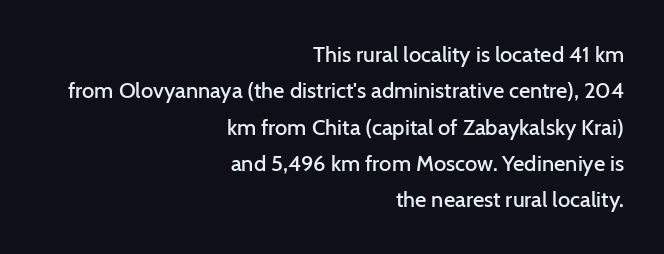
The image shows 22 px text type, upright; set right-aligned, normal line spacing (1.65x), normal letter spacing, not underlined.
